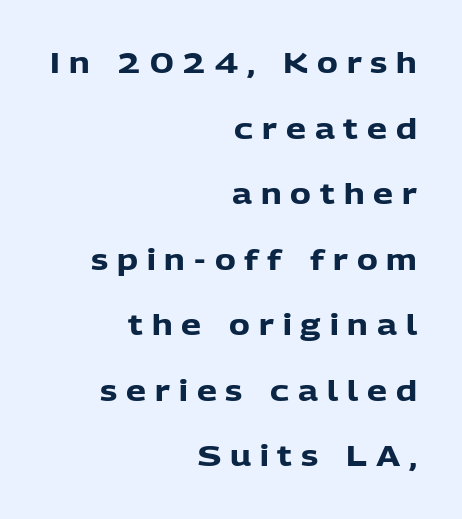
Q: Is the text bold? A: Yes.
Q: Is the text italic (slanted)? A: No, it is upright.
Q: Is the typeface a serif or a sans-serif typeface? A: Sans-serif.
Q: Is the text underlined? A: No.
Q: How is the paragraph aligned? A: Right-aligned.
Q: Is the spacing between letters normal or unusually wide? A: Unusually wide.
Q: Is the spacing between lines tight, normal or loose? A: Loose.
Q: Width (condensed, normal, or wide)? A: Normal.
Q: Stroke contrast? A: Low.
Q: x-height? A: Medium.
Q: Monospaced? A: No.
